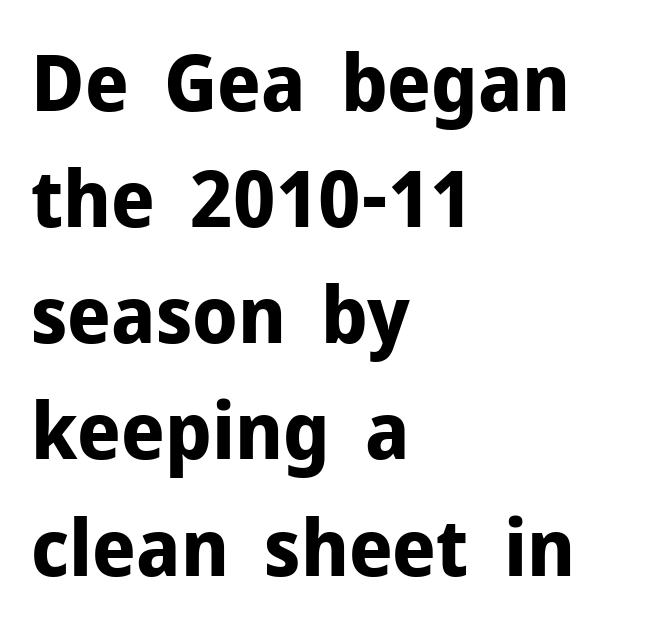
{"serif": "no", "italic": "no", "bold": "yes", "weight": "bold", "width": "normal", "stroke_contrast": "low", "x_height": "medium", "monospaced": "no", "underline": "no", "align": "left", "line_spacing": "normal", "line_spacing_ratio": 1.47, "letter_spacing": "normal", "letter_spacing_em": 0.0, "glyph_px": 79}
